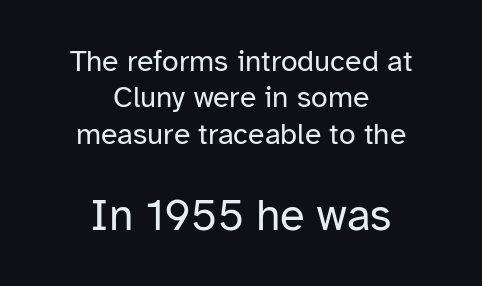
The image shows 45 px regular-weight sans-serif type, upright; set centered, line spacing 1.21x, normal letter spacing, not underlined; the second (bottom) block is 1.5x larger; low stroke contrast and a medium x-height.
